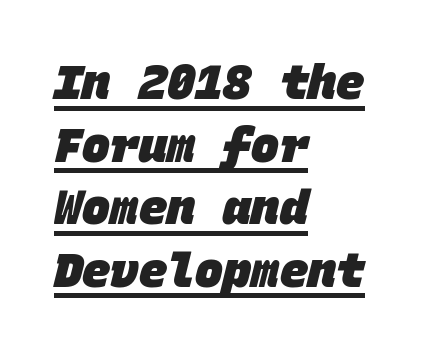
Tracking value appears to be zero — textbook default spacing. Is the block centered? No — it sits flush against the left margin. How heavy is the stroke? Heavy — this is a bold. Nope, no serifs anywhere on these letters.
